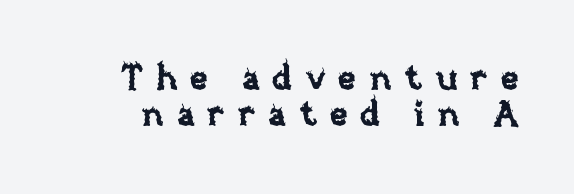
{"italic": "no", "width": "normal", "stroke_contrast": "low", "x_height": "large", "monospaced": "no", "underline": "no", "line_spacing": "tight", "line_spacing_ratio": 1.05, "letter_spacing": "wide", "letter_spacing_em": 0.37, "glyph_px": 34}
